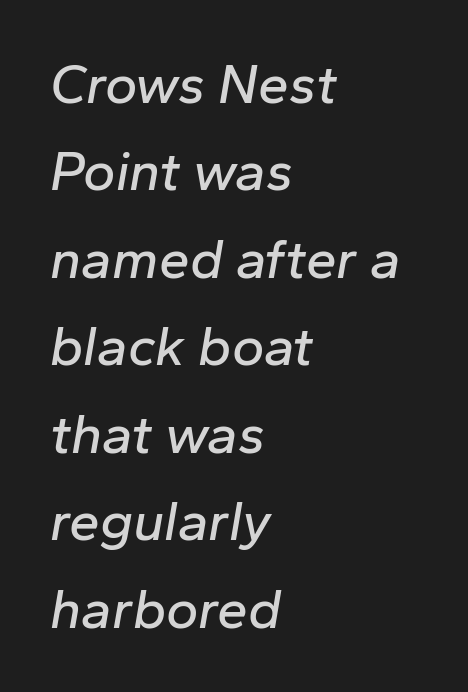
{"italic": "yes", "lean": "right", "slant_degrees": 10, "width": "normal", "stroke_contrast": "low", "x_height": "medium", "monospaced": "no", "underline": "no", "align": "left", "line_spacing": "normal", "line_spacing_ratio": 1.59, "letter_spacing": "normal", "letter_spacing_em": 0.0, "glyph_px": 55}
